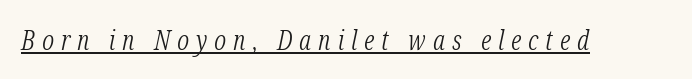
{"italic": "yes", "lean": "right", "slant_degrees": 12, "bold": "no", "underline": "yes", "letter_spacing": "wide", "letter_spacing_em": 0.26, "glyph_px": 27}
